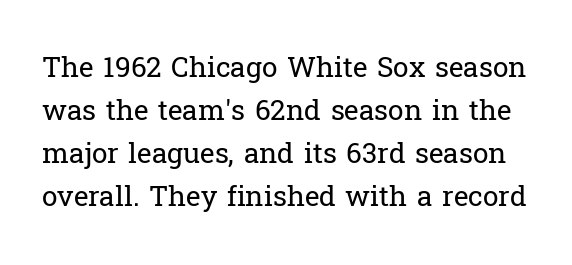
Small tapered or slab feet sit at the stroke ends, so this counts as serif. Note the varied advance widths — an 'i' is clearly narrower than an 'm'. How would I describe the line gaps? Plain and ordinary. The rendering keeps characters at their native spacing. The space directly below the letters is spotless.
